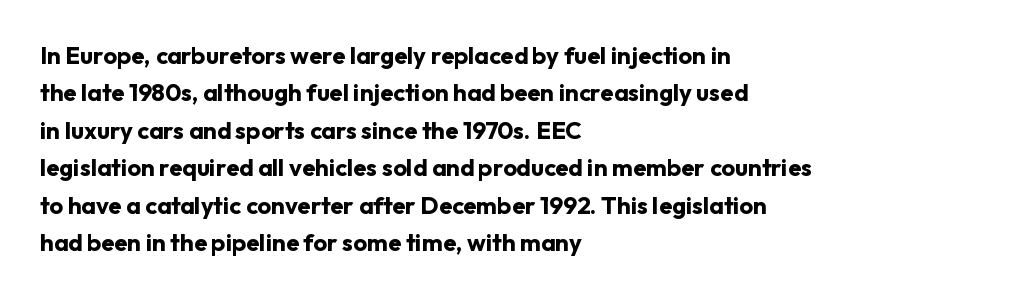
Q: Is the text bold? A: Yes.
Q: Is the text italic (slanted)? A: No, it is upright.
Q: Is the text underlined? A: No.
Q: How is the paragraph aligned? A: Left-aligned.
Q: Is the spacing between letters normal or unusually wide? A: Normal.
Q: Is the spacing between lines tight, normal or loose? A: Normal.
